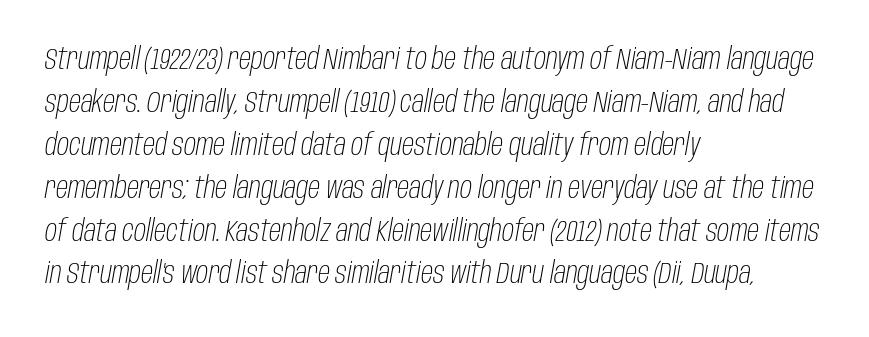
Rule under the text: the space is simply empty. Line spacing here is normal. Each line starts at the same left margin while the right side varies. Each letter keeps its own natural width here, so spacing adapts to shape. Words appear dense and cohesive because spacing is normal.
